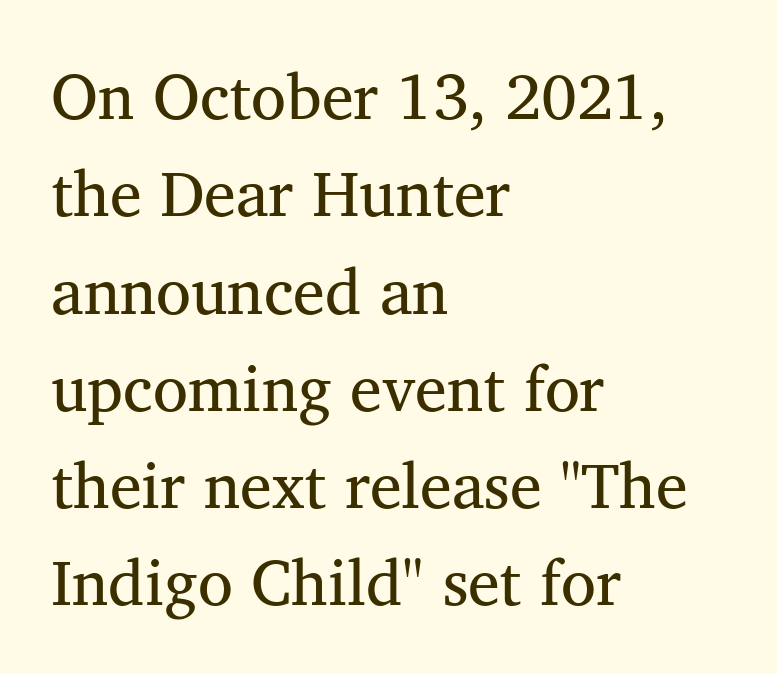
{"serif": "yes", "bold": "no", "weight": "regular", "width": "normal", "stroke_contrast": "medium", "x_height": "medium", "monospaced": "no", "underline": "no", "align": "left", "line_spacing": "normal", "line_spacing_ratio": 1.52, "letter_spacing": "normal", "letter_spacing_em": 0.0, "glyph_px": 64}
